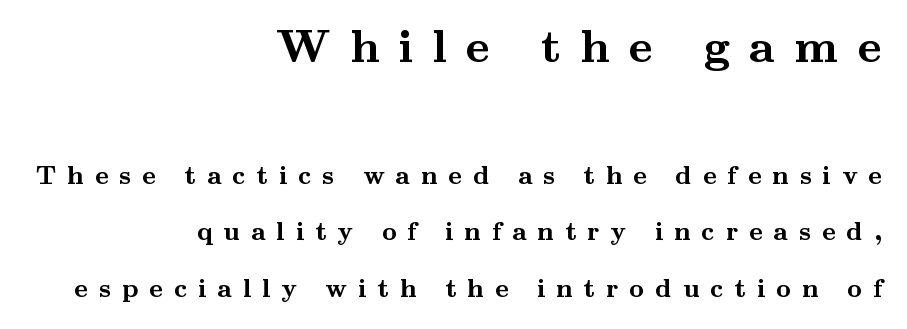
This block would shrink considerably if given ordinary leading; it's expanded now. The designer gave the opening block more size than the closing block. Italic: no, the glyphs are upright roman. Which margin do the lines hug? The right one — the left edge is uneven. You'd pick this weight for a headline — it's a proper bold. Serifs: yes, visible at the terminals of the letterforms.
